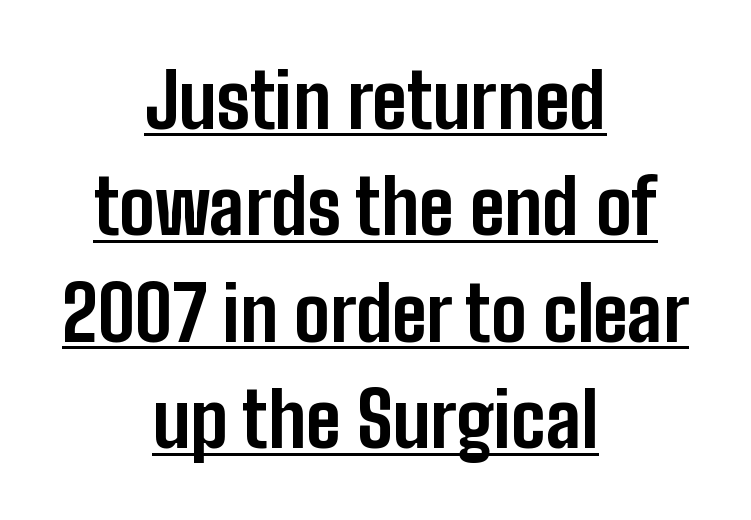
The image shows 75 px bold, condensed sans-serif type, upright; set centered, normal line spacing (1.42x), normal letter spacing, underlined; low stroke contrast and a medium x-height.
